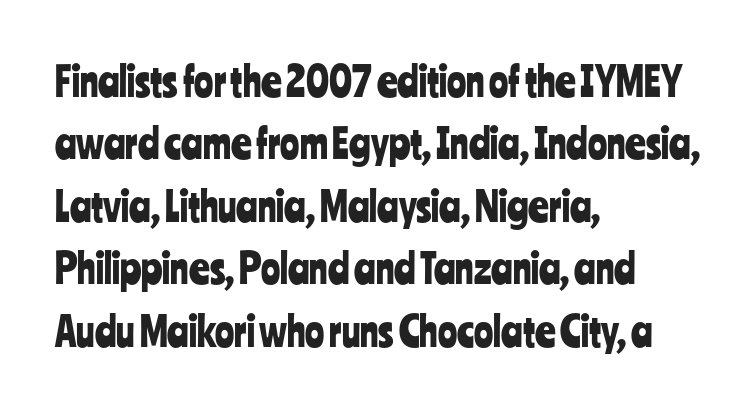
Is this a sans? Yes — the strokes have no serifs. Compared with a centered layout, this one pins lines to the left instead. Words float on clear page, feet unadorned. The letters advance in unequal steps, a hallmark of proportional type. Words appear dense and cohesive because spacing is normal. Leading matches the norm, producing a regular column.
